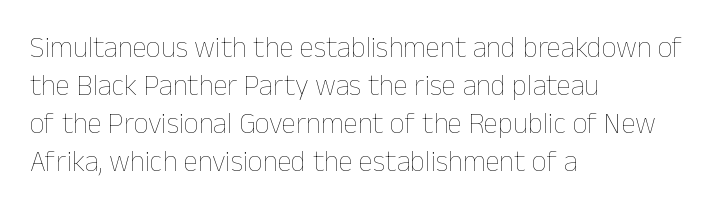
{"italic": "no", "bold": "no", "weight": "thin", "width": "normal", "stroke_contrast": "low", "x_height": "medium", "monospaced": "no", "underline": "no", "align": "left", "line_spacing": "normal", "line_spacing_ratio": 1.31, "letter_spacing": "normal", "letter_spacing_em": 0.0, "glyph_px": 29}
